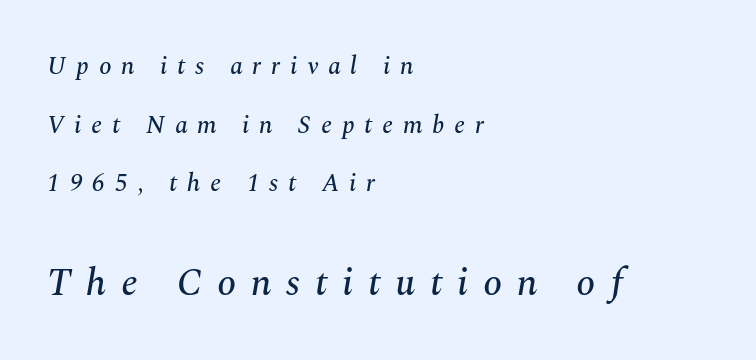
{"serif": "yes", "italic": "yes", "lean": "right", "slant_degrees": 10, "width": "normal", "stroke_contrast": "medium", "x_height": "medium", "monospaced": "no", "underline": "no", "align": "left", "line_spacing": "loose", "line_spacing_ratio": 2.35, "letter_spacing": "wide", "letter_spacing_em": 0.39, "larger_block": "second", "size_ratio": 1.52, "glyph_px": 38}
